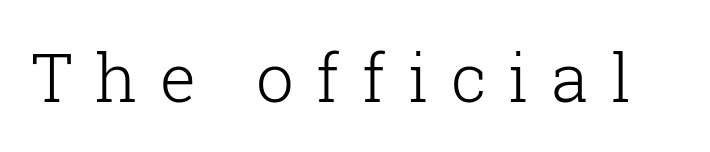
{"serif": "yes", "italic": "no", "bold": "no", "weight": "light", "width": "normal", "stroke_contrast": "low", "x_height": "medium", "monospaced": "no", "underline": "no", "letter_spacing": "wide", "letter_spacing_em": 0.33, "glyph_px": 67}
